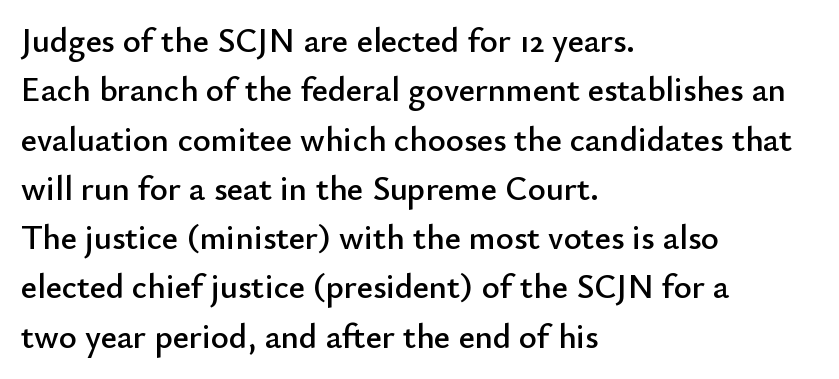
Q: Is the text italic (slanted)? A: No, it is upright.
Q: Is the typeface a serif or a sans-serif typeface? A: Sans-serif.
Q: Is the text underlined? A: No.
Q: How is the paragraph aligned? A: Left-aligned.
Q: Is the spacing between letters normal or unusually wide? A: Normal.
Q: Is the spacing between lines tight, normal or loose? A: Normal.
Q: Width (condensed, normal, or wide)? A: Normal.
Q: Stroke contrast? A: Low.
Q: x-height? A: Small.
Q: Monospaced? A: No.
